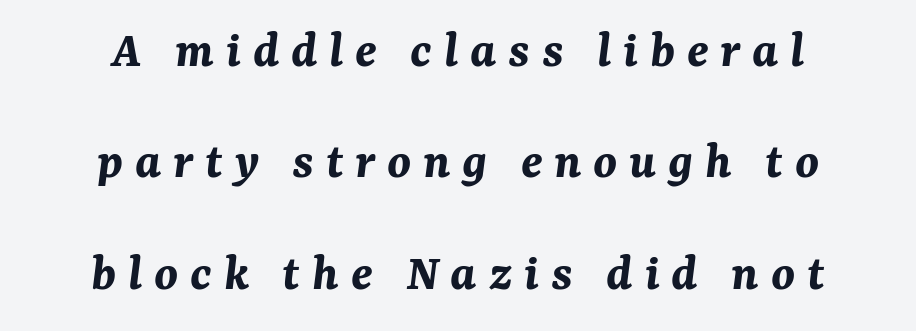
Q: Is the text bold? A: Yes.
Q: Is the text italic (slanted)? A: Yes, it leans right by about 7 degrees.
Q: Is the text underlined? A: No.
Q: How is the paragraph aligned? A: Centered.
Q: Is the spacing between letters normal or unusually wide? A: Unusually wide.
Q: Is the spacing between lines tight, normal or loose? A: Loose.
Q: Width (condensed, normal, or wide)? A: Normal.
Q: Stroke contrast? A: Medium.
Q: x-height? A: Medium.
Q: Monospaced? A: No.
